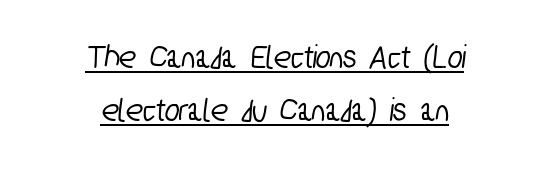
{"serif": "no", "width": "condensed", "stroke_contrast": "low", "x_height": "medium", "monospaced": "no", "underline": "yes", "align": "center", "line_spacing": "normal", "line_spacing_ratio": 1.57, "letter_spacing": "normal", "letter_spacing_em": 0.0, "glyph_px": 34}
